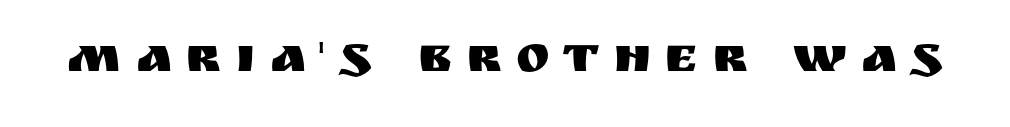
The image shows 51 px sans-serif type, upright; set unusually wide letter spacing (+0.27 em), not underlined; medium stroke contrast and a large x-height.
